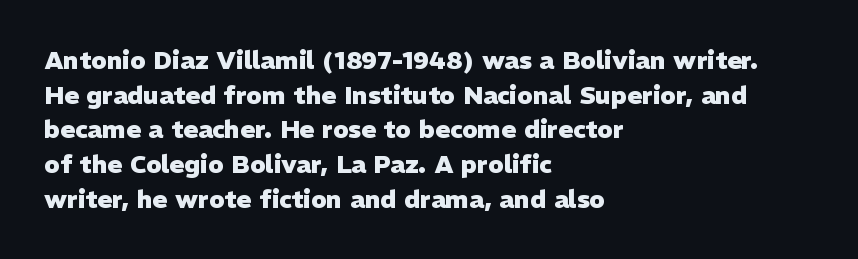
Q: Is the text bold? A: Yes.
Q: Is the text italic (slanted)? A: No, it is upright.
Q: Is the text underlined? A: No.
Q: How is the paragraph aligned? A: Left-aligned.
Q: Is the spacing between letters normal or unusually wide? A: Normal.
Q: Is the spacing between lines tight, normal or loose? A: Normal.
